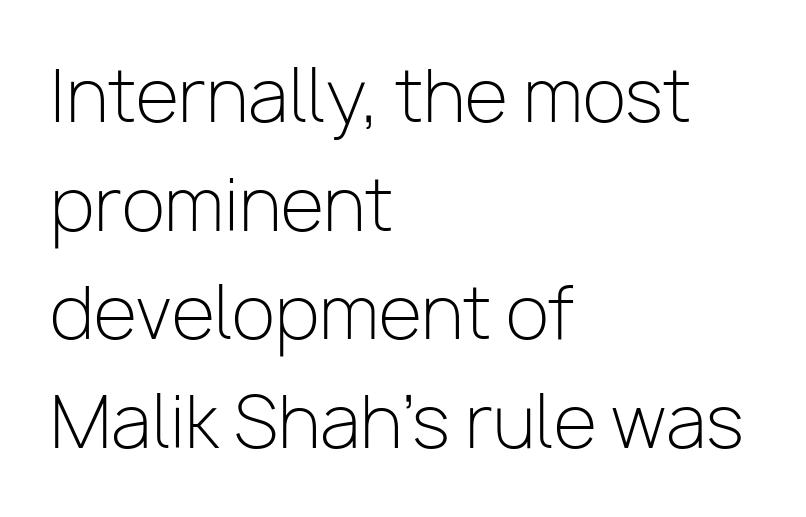
Q: Is the text bold? A: No.
Q: Is the text italic (slanted)? A: No, it is upright.
Q: Is the typeface a serif or a sans-serif typeface? A: Sans-serif.
Q: Is the text underlined? A: No.
Q: How is the paragraph aligned? A: Left-aligned.
Q: Is the spacing between letters normal or unusually wide? A: Normal.
Q: Is the spacing between lines tight, normal or loose? A: Normal.
Q: Width (condensed, normal, or wide)? A: Normal.
Q: Stroke contrast? A: Low.
Q: x-height? A: Medium.
Q: Monospaced? A: No.
